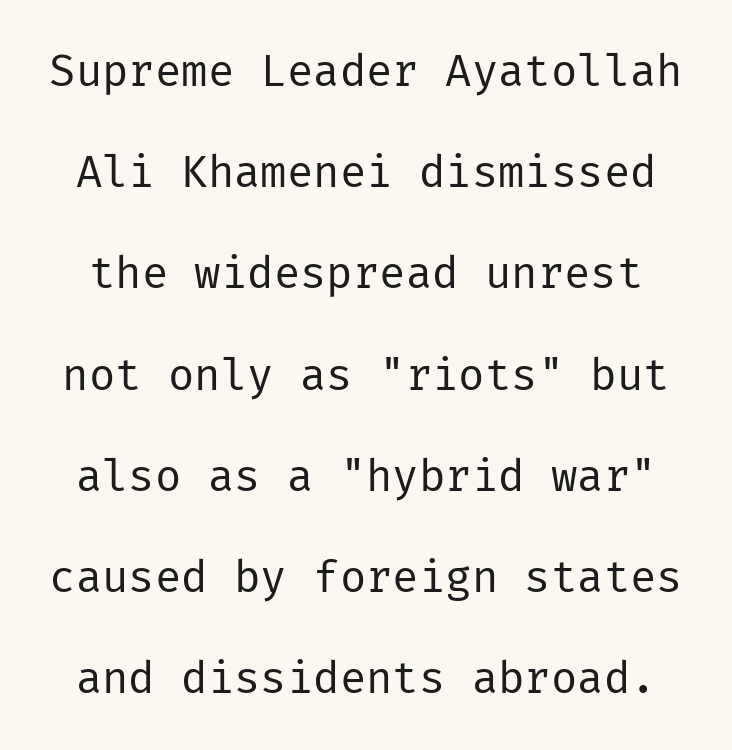
This sample uses a sans-serif face. The vertical gap from one line to the next is large. Each word holds together tightly as a unit, with standard inter-letter gaps. The type sits square on the baseline with zero lean. Any mark beneath the type? The region is blank. A light-to-regular cut is what we see here.
